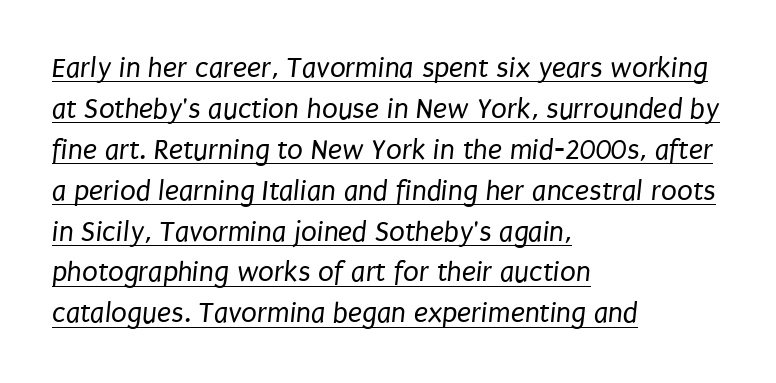
The image shows 29 px regular-weight, condensed sans-serif type; set left-aligned, normal line spacing (1.41x), normal letter spacing, underlined; low stroke contrast and a large x-height.
